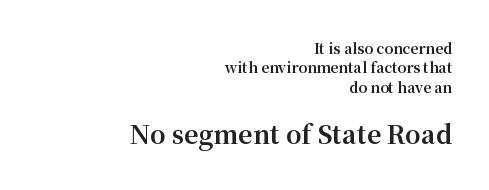
The image shows 25 px bold type, upright; set right-aligned, normal line spacing (1.39x), normal letter spacing, not underlined; the second (bottom) block is 1.79x larger.
